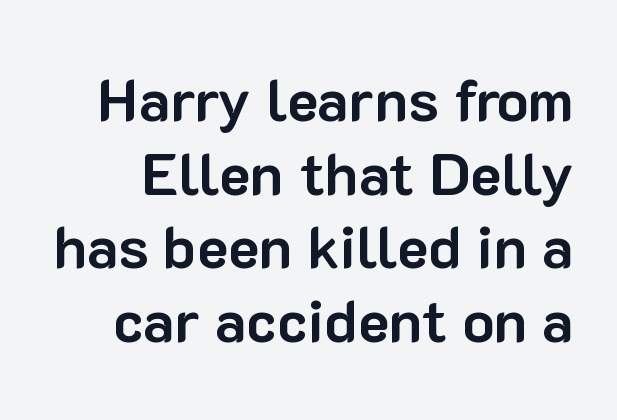
When letters stand straight like this, we call the style roman or upright. Heft: maximum for text — a bold. Examine the stroke ends and you'll find no serifs. No word sits above an underline.
